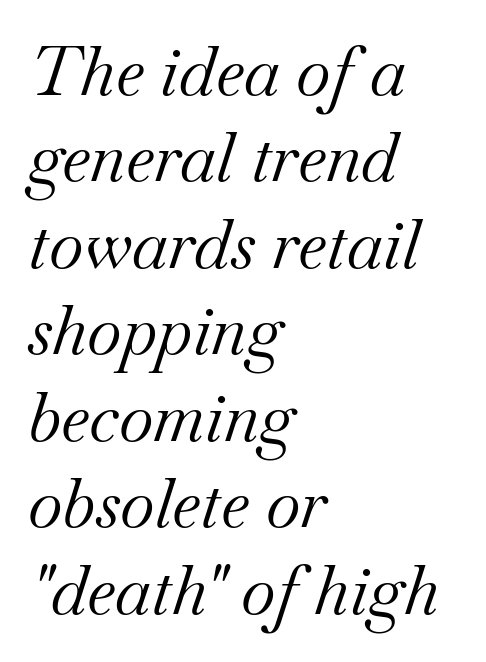
The image shows 67 px regular-weight serif type, italic (leaning right); set left-aligned, normal line spacing (1.29x), normal letter spacing, not underlined; medium stroke contrast and a small x-height.
